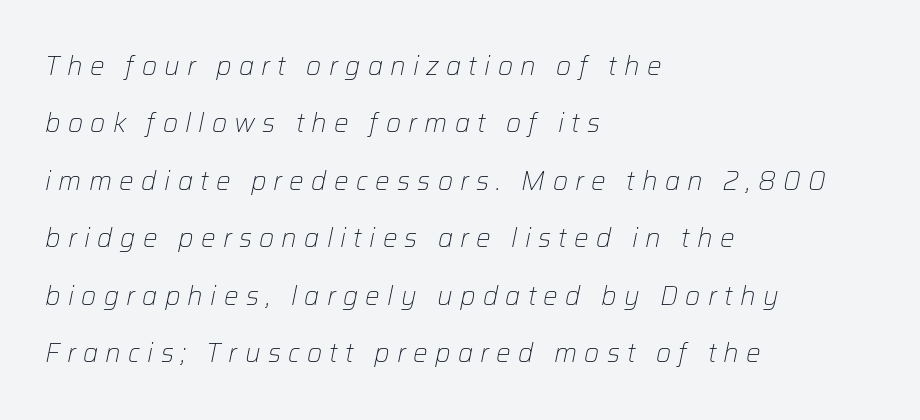
The image shows 26 px text type, italic (leaning right); set left-aligned, loose line spacing (2.21x), unusually wide letter spacing (+0.28 em), not underlined.
